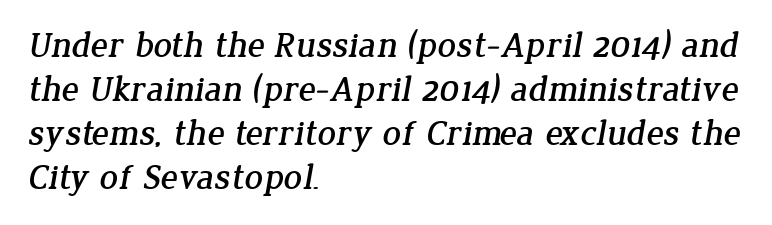
The image shows 36 px serif type; set left-aligned, line spacing 1.22x, normal letter spacing, not underlined; low stroke contrast and a medium x-height.
